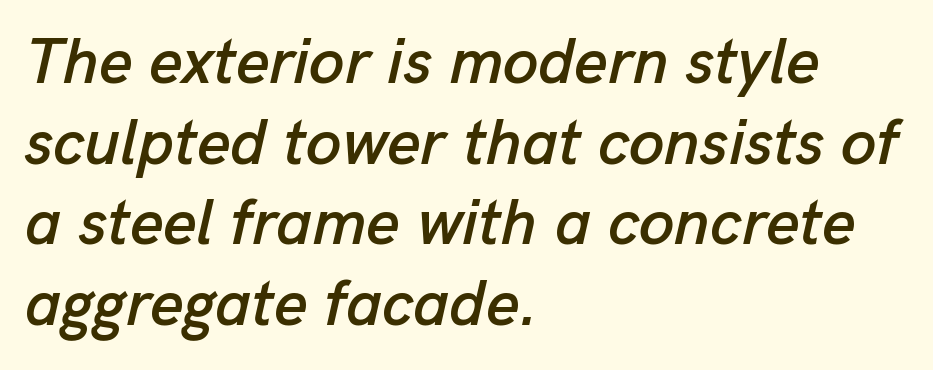
Q: Is the text italic (slanted)? A: Yes, it leans right by about 13 degrees.
Q: Is the text underlined? A: No.
Q: How is the paragraph aligned? A: Left-aligned.
Q: Is the spacing between letters normal or unusually wide? A: Normal.
Q: Is the spacing between lines tight, normal or loose? A: Normal.
Q: Width (condensed, normal, or wide)? A: Normal.
Q: Stroke contrast? A: Low.
Q: x-height? A: Medium.
Q: Monospaced? A: No.
